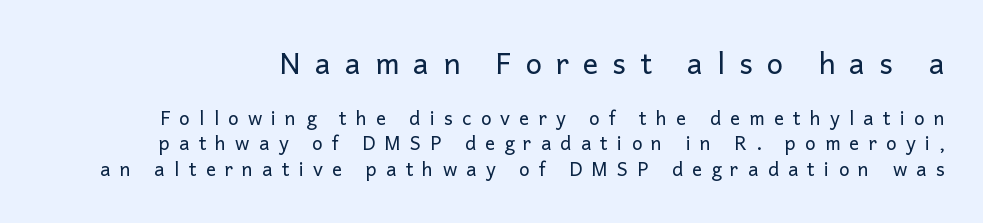
This sample has the flowing, uneven cadence of proportional lettering. Is the lower block the larger one? No — the upper block carries the bigger type. The glyphs in this specimen are sans serif. Does the lettering tilt? It doesn't — this is upright. The foot of each line stays bare and open.
